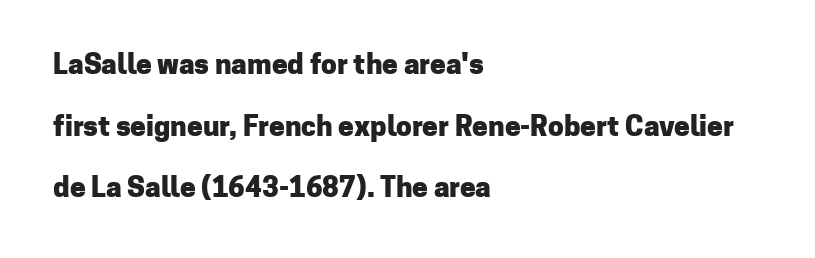
Check the space under the baseline: it is left empty. Casual observation: everything's shoved over to the left. The passage shown is typed in a proportional face where columns would drift. The characters display no serif detailing; their extremities are plain. These lines keep a tight, regular rhythm from letter to letter.
